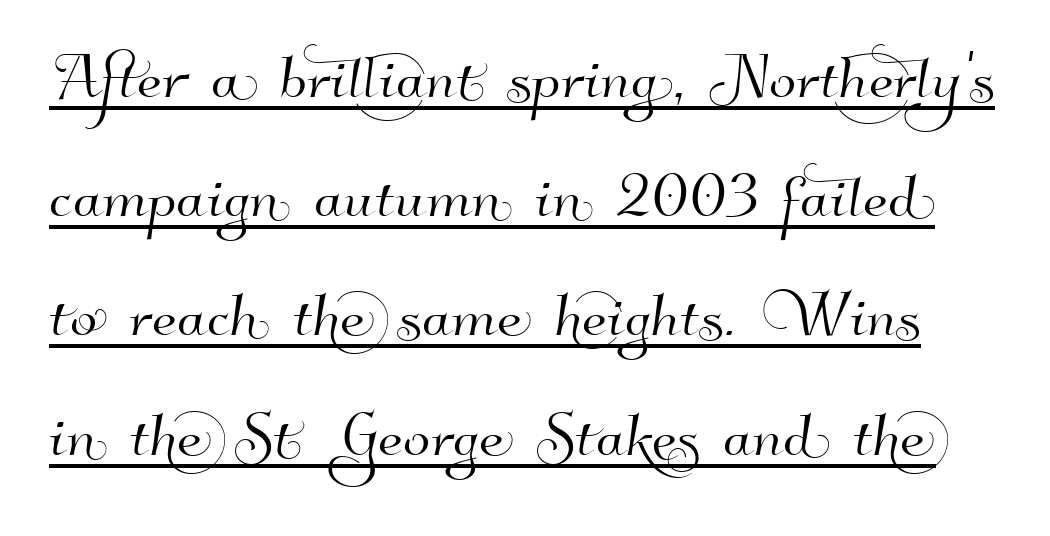
The image shows 80 px sans-serif type; set normal line spacing (1.49x), normal letter spacing, underlined; high stroke contrast and a small x-height.
